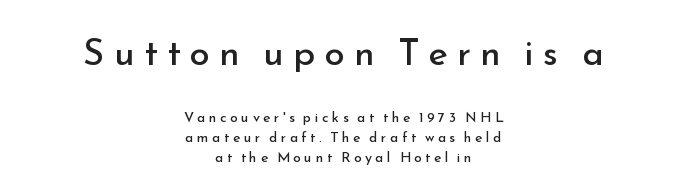
{"serif": "no", "italic": "no", "bold": "no", "weight": "regular", "width": "normal", "stroke_contrast": "low", "x_height": "small", "monospaced": "no", "underline": "no", "align": "center", "line_spacing": "normal", "line_spacing_ratio": 1.42, "letter_spacing": "wide", "letter_spacing_em": 0.25, "larger_block": "first", "size_ratio": 2.64, "glyph_px": 37}
